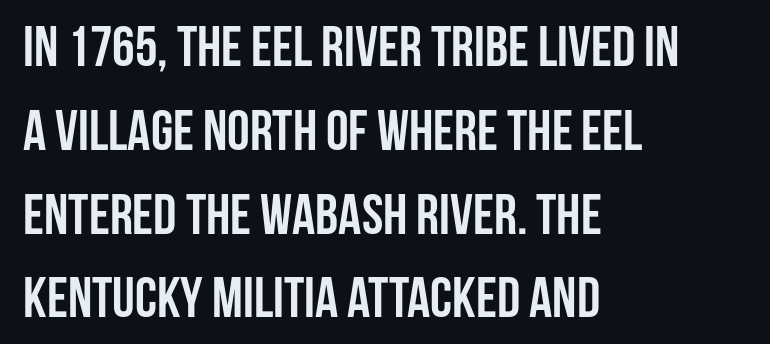
Q: Is the text bold? A: Yes.
Q: Is the text italic (slanted)? A: No, it is upright.
Q: Is the typeface a serif or a sans-serif typeface? A: Sans-serif.
Q: Is the text underlined? A: No.
Q: How is the paragraph aligned? A: Left-aligned.
Q: Is the spacing between letters normal or unusually wide? A: Normal.
Q: Is the spacing between lines tight, normal or loose? A: Normal.
Q: Width (condensed, normal, or wide)? A: Condensed.
Q: Stroke contrast? A: Low.
Q: x-height? A: Large.
Q: Monospaced? A: No.
